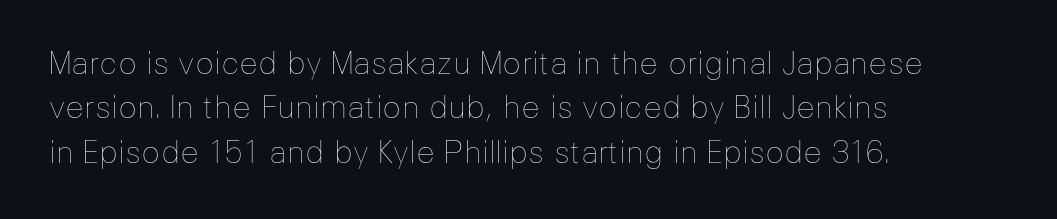
Q: Is the text bold? A: No.
Q: Is the text italic (slanted)? A: No, it is upright.
Q: Is the text underlined? A: No.
Q: How is the paragraph aligned? A: Left-aligned.
Q: Is the spacing between letters normal or unusually wide? A: Normal.
Q: Is the spacing between lines tight, normal or loose? A: Normal.
Q: Width (condensed, normal, or wide)? A: Normal.
Q: Stroke contrast? A: Low.
Q: x-height? A: Medium.
Q: Monospaced? A: No.
